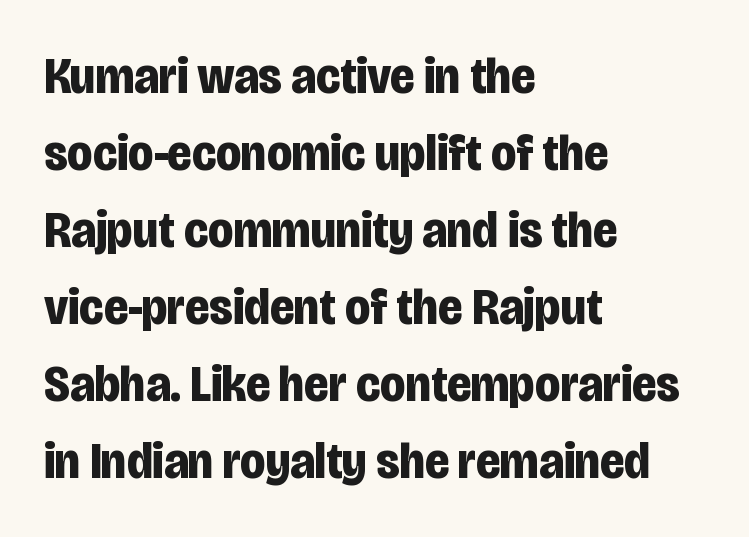
{"serif": "no", "italic": "no", "bold": "yes", "weight": "bold", "width": "condensed", "stroke_contrast": "low", "x_height": "large", "monospaced": "no", "underline": "no", "align": "left", "line_spacing": "normal", "line_spacing_ratio": 1.48, "letter_spacing": "normal", "letter_spacing_em": 0.0, "glyph_px": 52}
